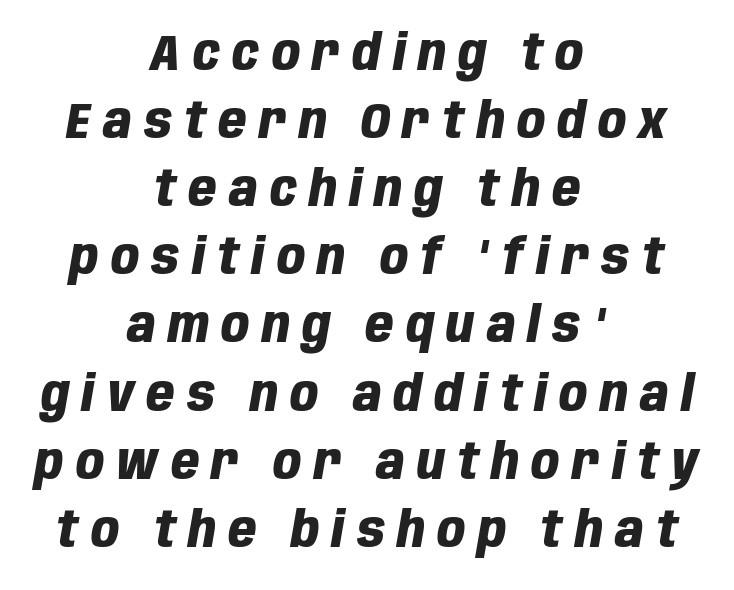
{"italic": "yes", "lean": "right", "slant_degrees": 10, "bold": "yes", "weight": "heavy", "width": "condensed", "stroke_contrast": "low", "x_height": "large", "monospaced": "no", "underline": "no", "align": "center", "line_spacing": "normal", "line_spacing_ratio": 1.39, "letter_spacing": "wide", "letter_spacing_em": 0.25, "glyph_px": 49}
